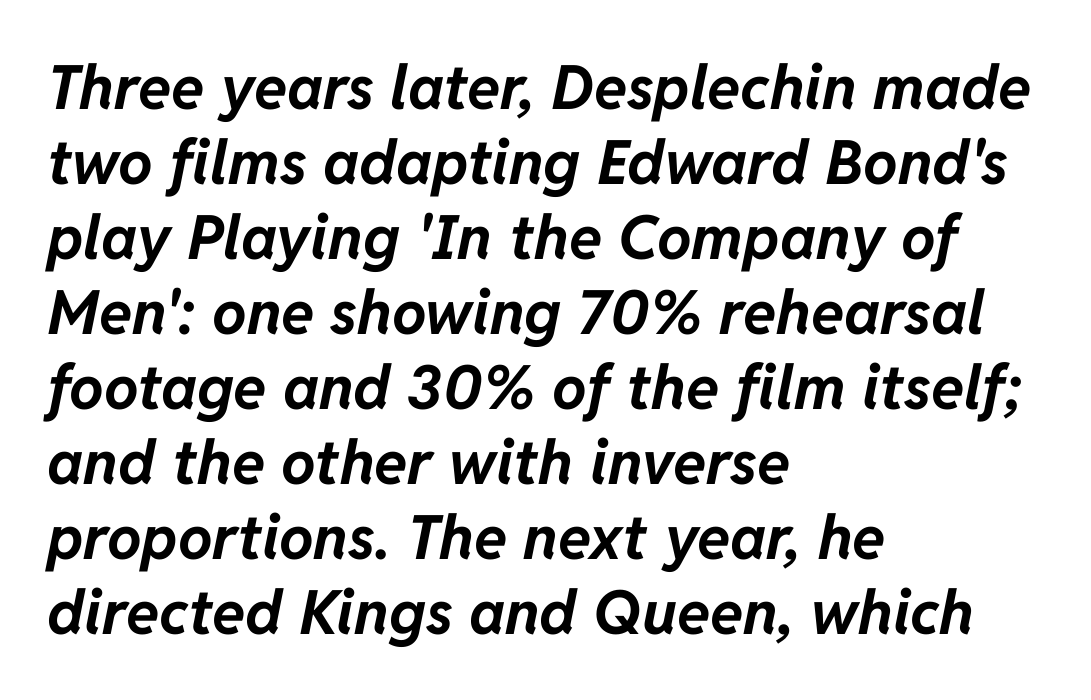
A typesetter would call this proportional, since set widths differ per character. The ragged edge is on the right, which tells us the setting is flush left. Characters follow at the spacing the type designer built in. In terms of posture, this sample is oblique. Descenders hang freely into open space.
